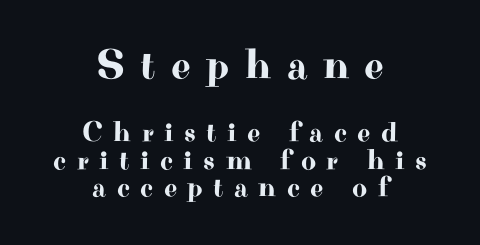
Does the copy run flush right? No — it is centered line by line. Characters follow at a spacing far wider than the type designer built in. The earlier block is typeset at a bigger size than the later block. The text was rendered using a seriffed face with decorative stroke endings.
